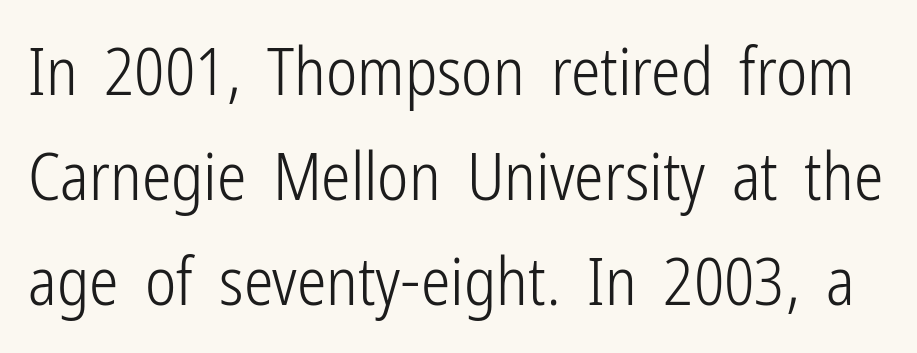
The image shows 66 px light, condensed sans-serif type, upright; set normal line spacing (1.59x), normal letter spacing, not underlined; low stroke contrast and a medium x-height.
